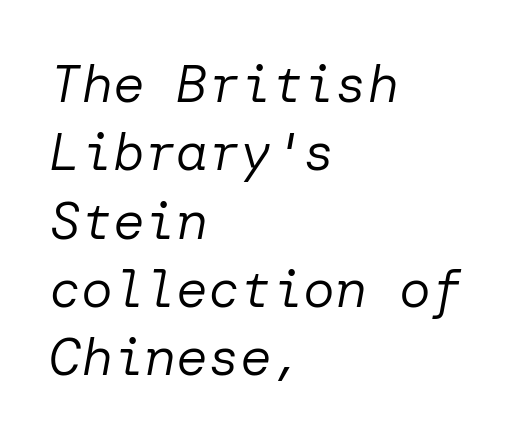
{"italic": "yes", "lean": "right", "slant_degrees": 10, "bold": "no", "weight": "regular", "width": "normal", "stroke_contrast": "low", "x_height": "medium", "underline": "no", "align": "left", "line_spacing": "normal", "line_spacing_ratio": 1.29, "letter_spacing": "normal", "letter_spacing_em": 0.0, "glyph_px": 53}
